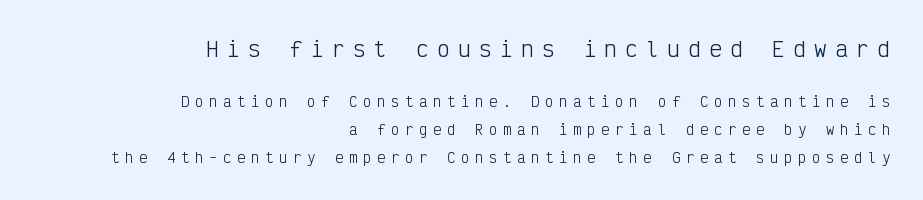
{"italic": "no", "bold": "no", "underline": "no", "align": "right", "line_spacing": "loose", "line_spacing_ratio": 1.98, "letter_spacing": "wide", "letter_spacing_em": 0.4, "larger_block": "first", "size_ratio": 1.5, "glyph_px": 21}
